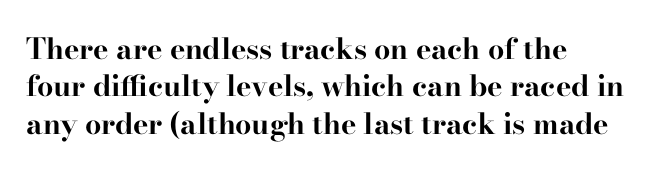
{"serif": "yes", "italic": "no", "bold": "yes", "weight": "bold", "width": "wide", "stroke_contrast": "high", "x_height": "small", "monospaced": "no", "underline": "no", "align": "left", "line_spacing": "normal", "line_spacing_ratio": 1.29, "letter_spacing": "normal", "letter_spacing_em": 0.0, "glyph_px": 29}
